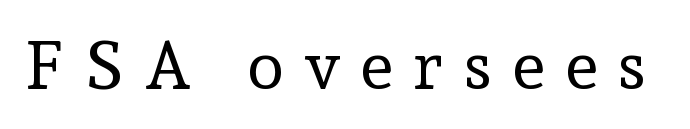
The image shows 68 px regular-weight serif type, upright; set unusually wide letter spacing (+0.28 em), not underlined; low stroke contrast and a medium x-height.
